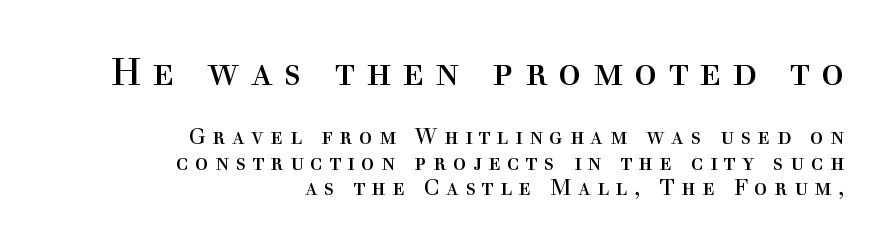
The image shows 38 px regular-weight serif type, upright; set right-aligned, line spacing 1.17x, unusually wide letter spacing (+0.3 em), not underlined; the first (top) block is 1.73x larger; a medium x-height.
